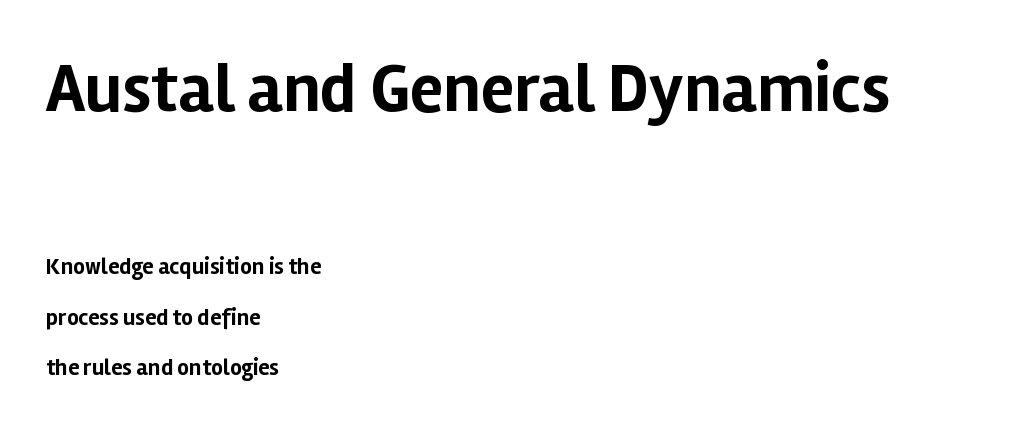
Q: Is the text bold? A: Yes.
Q: Is the text italic (slanted)? A: No, it is upright.
Q: Is the typeface a serif or a sans-serif typeface? A: Sans-serif.
Q: Is the text underlined? A: No.
Q: How is the paragraph aligned? A: Left-aligned.
Q: Is the spacing between letters normal or unusually wide? A: Normal.
Q: Is the spacing between lines tight, normal or loose? A: Loose.
Q: Which block of text is set in a larger size, the first (top) or the second (bottom)? A: The first (top) one.
Q: Width (condensed, normal, or wide)? A: Normal.
Q: Stroke contrast? A: Low.
Q: x-height? A: Medium.
Q: Monospaced? A: No.
